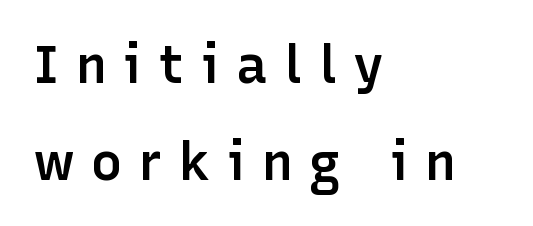
{"serif": "no", "italic": "no", "bold": "semi", "weight": "semibold", "width": "normal", "stroke_contrast": "low", "x_height": "medium", "monospaced": "no", "underline": "no", "align": "left", "line_spacing_ratio": 1.86, "letter_spacing": "wide", "letter_spacing_em": 0.32, "glyph_px": 52}
